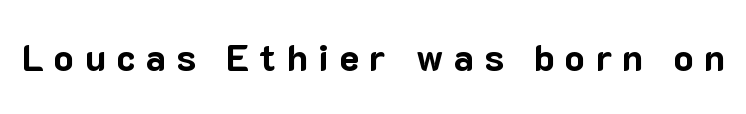
{"serif": "no", "italic": "no", "bold": "yes", "weight": "bold", "width": "normal", "stroke_contrast": "low", "x_height": "medium", "monospaced": "no", "underline": "no", "letter_spacing": "wide", "letter_spacing_em": 0.28, "glyph_px": 37}
